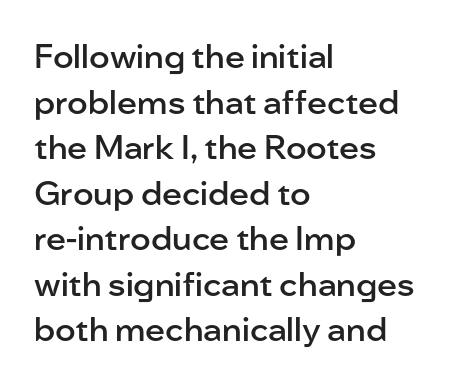
Every row of glyphs begins at an identical x-position on the left. In terms of leading, this rendering sits right in the middle. This sample uses an upright cut, with every glyph sitting square on the baseline. These words are printed semibold, heavier than regular yet not bold. Is this a fixed-width face? No — the glyphs have proportional, varying widths.
